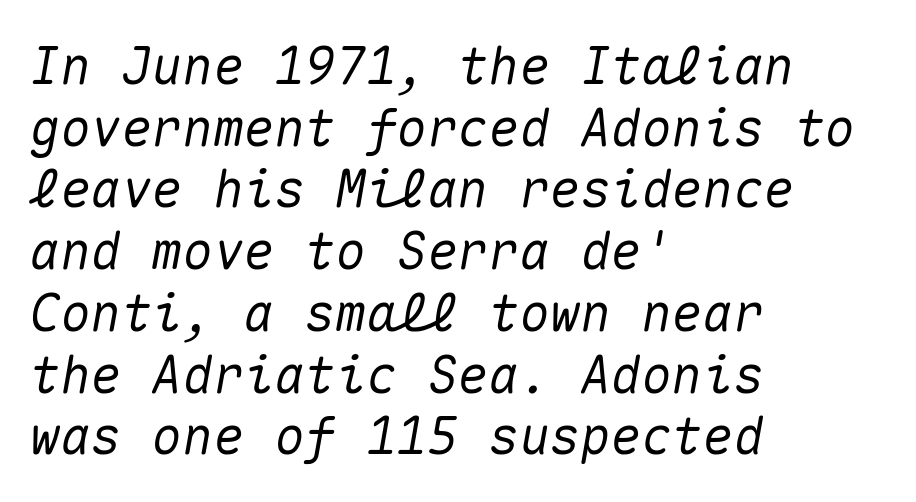
The image shows 51 px text type, italic (leaning right), monospaced; set left-aligned, line spacing 1.21x, normal letter spacing, not underlined; medium stroke contrast and a medium x-height.
